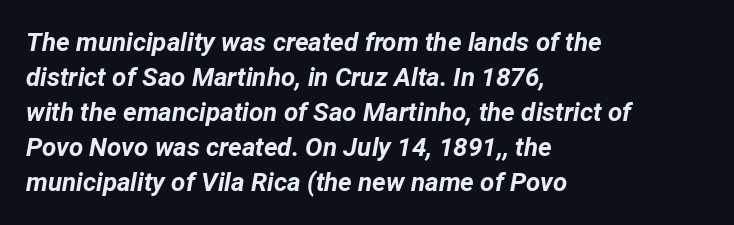
{"italic": "yes", "lean": "right", "slant_degrees": 12, "bold": "yes", "underline": "no", "align": "left", "line_spacing": "normal", "line_spacing_ratio": 1.35, "letter_spacing": "normal", "letter_spacing_em": 0.0, "glyph_px": 26}
